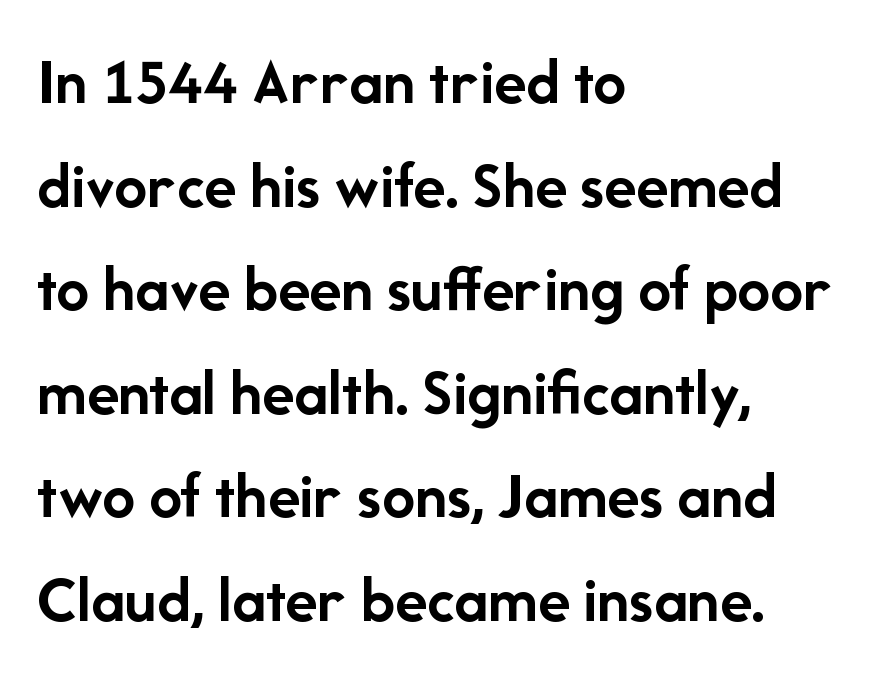
Set as a true bold cut, around the 700 mark. When letters stand straight like this, we call the style roman or upright. Caption: multi-line text, flush left, ragged right. Lines of text with bare space underneath. The leading is moderate, giving the passage an even texture. There is no visible air inserted between adjacent glyphs.
